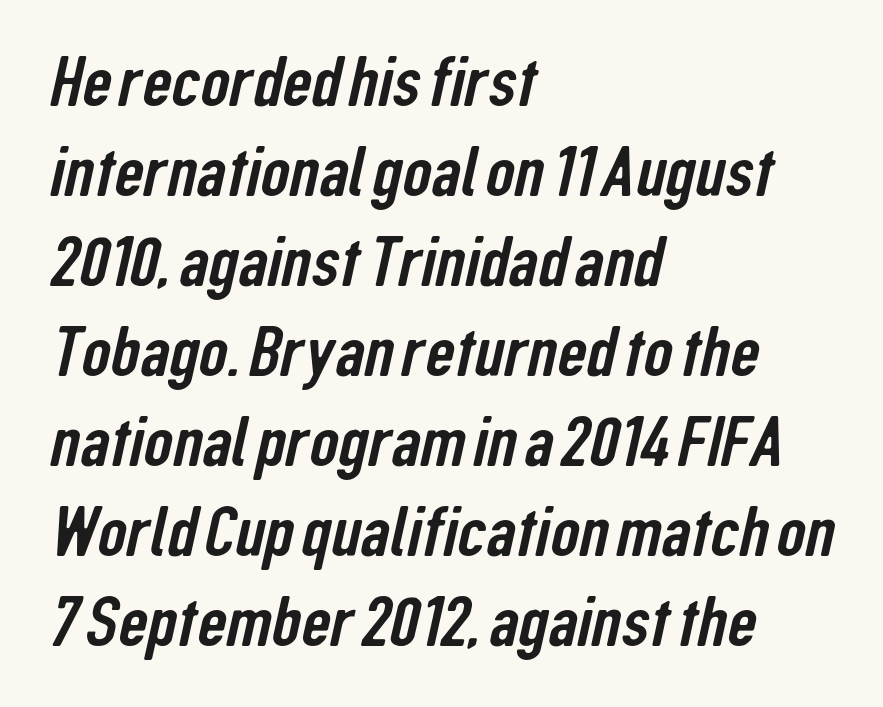
Each letter's strokes conclude bluntly, with no projecting serifs. The passage shown is typed in a proportional face where columns would drift. The glyphs are unaccompanied by any horizontal stroke below them. These lines stack with their left ends in a neat column. The rendering keeps characters at their native spacing. Each new line begins a customary step beneath the previous one.
